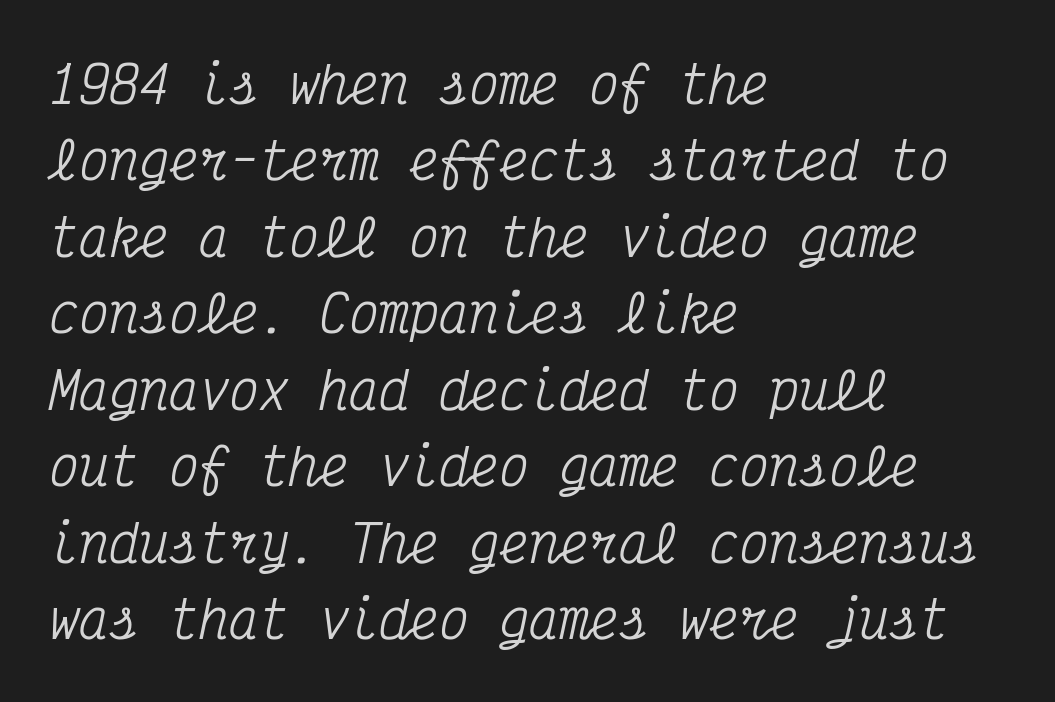
{"serif": "yes", "italic": "yes", "lean": "right", "slant_degrees": 12, "width": "condensed", "stroke_contrast": "medium", "x_height": "medium", "monospaced": "yes", "underline": "no", "align": "left", "line_spacing": "normal", "line_spacing_ratio": 1.53, "letter_spacing": "normal", "letter_spacing_em": 0.0, "glyph_px": 50}
